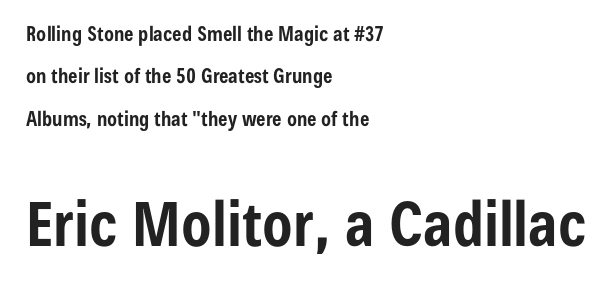
Q: Is the text bold? A: Yes.
Q: Is the text italic (slanted)? A: No, it is upright.
Q: Is the typeface a serif or a sans-serif typeface? A: Sans-serif.
Q: Is the text underlined? A: No.
Q: How is the paragraph aligned? A: Left-aligned.
Q: Is the spacing between letters normal or unusually wide? A: Normal.
Q: Is the spacing between lines tight, normal or loose? A: Loose.
Q: Which block of text is set in a larger size, the first (top) or the second (bottom)? A: The second (bottom) one.
Q: Width (condensed, normal, or wide)? A: Condensed.
Q: Stroke contrast? A: Low.
Q: x-height? A: Medium.
Q: Monospaced? A: No.
